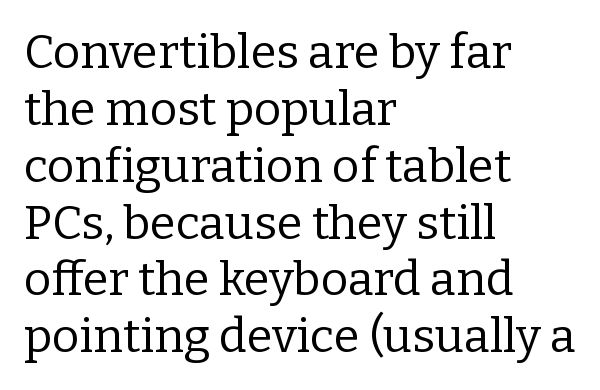
I'd call this a serif setting — the letters wear small feet. Glyph-to-glyph distance matches everyday printed text. The axis of the letterforms is exactly vertical. Bold? No — there's no thickening of the strokes.
